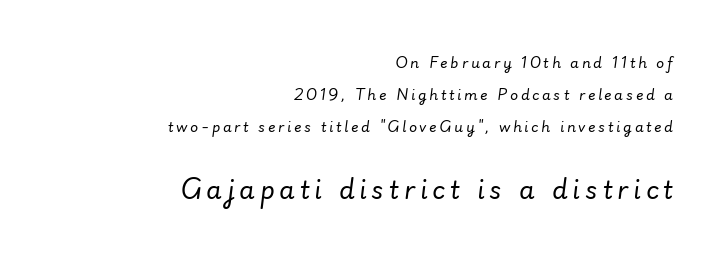
Two sizes are in play, and the larger belongs to the second block. The cut favours lightness, reaching ordinary text weight at its darkest. A typesetter would mark this as italic. Check the space under the baseline: it is left empty. Reading down the column, the eye jumps a long way to each next line. Layout note: lines flush right.
